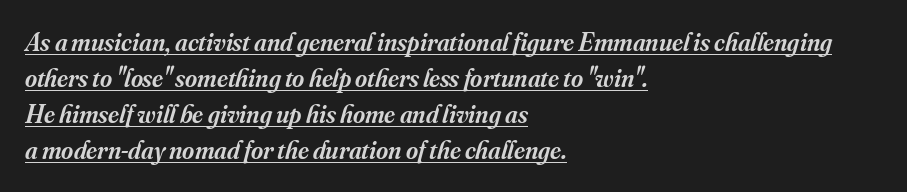
The rendering uses the underline text-decoration. Characters are canted at an angle relative to the baseline's perpendicular. Does the copy run flush right? No — it runs flush left. The tracking reads as untouched default to a designer's eye. How would I describe the line gaps? Plain and ordinary. Does the weight exceed regular? Yes, but only to semibold.
